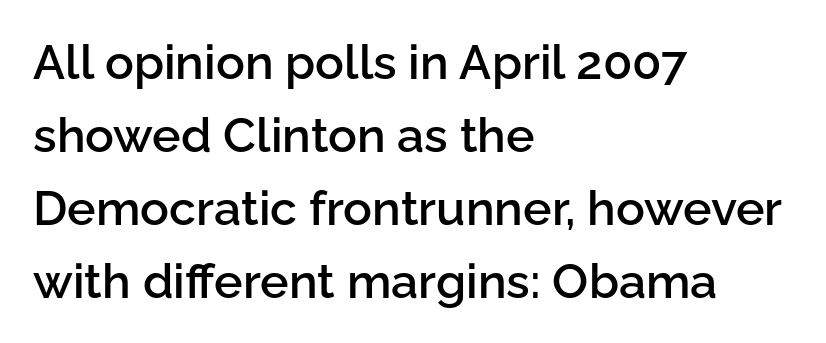
The face used here is proportionally spaced, like ordinary book or web type. A bit beefed up — I'd call it semibold rather than bold. Serifs: no, the terminals of the letterforms are clean. The rag falls on the right side of this text block.
